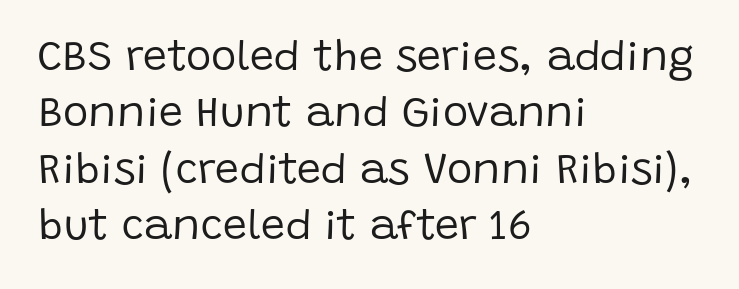
Q: Is the text bold? A: No.
Q: Is the text italic (slanted)? A: No, it is upright.
Q: Is the typeface a serif or a sans-serif typeface? A: Sans-serif.
Q: Is the text underlined? A: No.
Q: How is the paragraph aligned? A: Left-aligned.
Q: Is the spacing between letters normal or unusually wide? A: Normal.
Q: Is the spacing between lines tight, normal or loose? A: Normal.
Q: Width (condensed, normal, or wide)? A: Normal.
Q: Stroke contrast? A: Low.
Q: x-height? A: Large.
Q: Monospaced? A: No.
